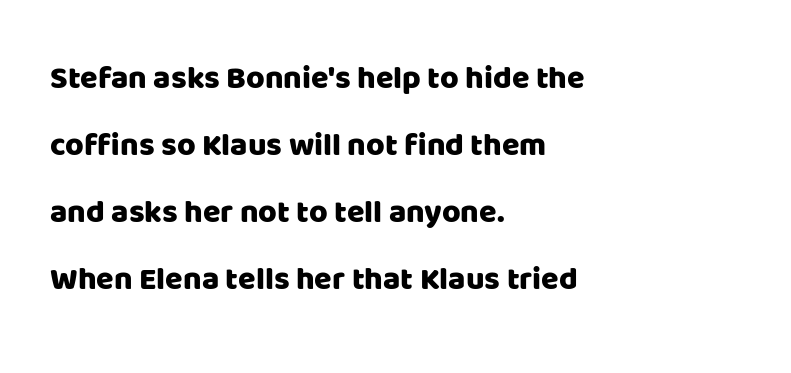
Here the designer chose a conventional face with non-uniform glyph widths. The rag falls on the right side of this text block. The face used here is a sans, in the tradition of grotesques and geometrics. This is roman type, the default non-slanted kind. Quick note: underline off. How would I describe the line gaps? Wide and relaxed.
